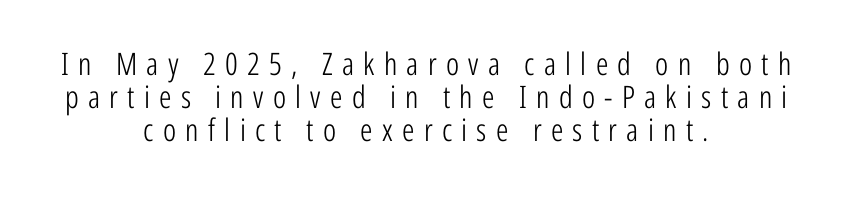
Q: Is the text bold? A: No.
Q: Is the text italic (slanted)? A: No, it is upright.
Q: Is the typeface a serif or a sans-serif typeface? A: Sans-serif.
Q: Is the text underlined? A: No.
Q: How is the paragraph aligned? A: Centered.
Q: Is the spacing between letters normal or unusually wide? A: Unusually wide.
Q: Is the spacing between lines tight, normal or loose? A: Tight.
Q: Width (condensed, normal, or wide)? A: Condensed.
Q: Stroke contrast? A: Low.
Q: x-height? A: Medium.
Q: Monospaced? A: No.
